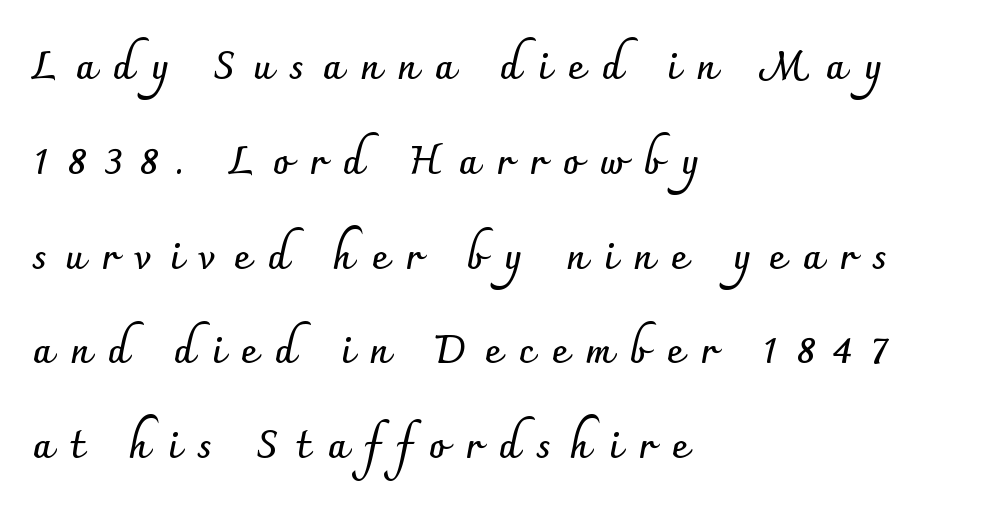
Notice how thick the strokes are: this is what a full bold looks like. Where is the straight margin? On the left. You could fit nearly another row in the gap between these rows.
